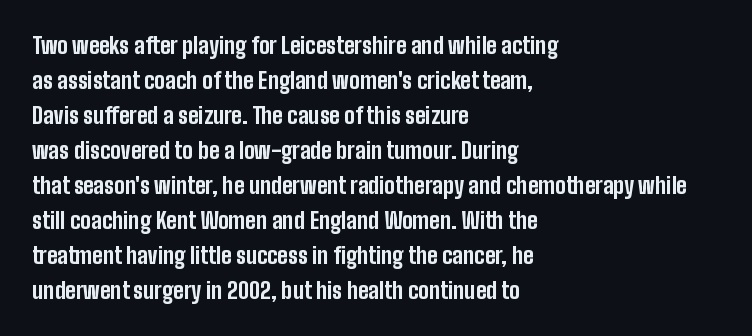
Q: Is the text bold? A: Yes.
Q: Is the text italic (slanted)? A: No, it is upright.
Q: Is the text underlined? A: No.
Q: How is the paragraph aligned? A: Left-aligned.
Q: Is the spacing between letters normal or unusually wide? A: Normal.
Q: Is the spacing between lines tight, normal or loose? A: Normal.
